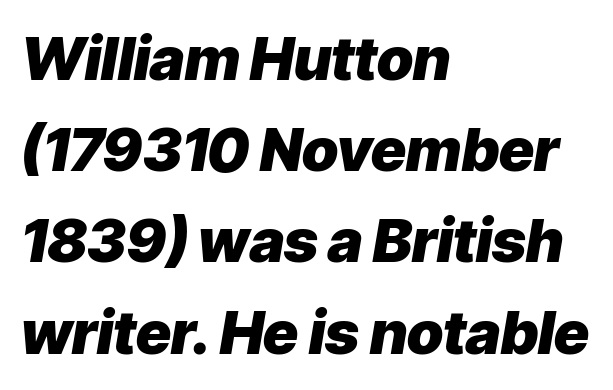
If you drew a ruler down the left edge, every line would touch it. The rendering keeps characters at their native spacing. Vertically, the passage feels balanced, rows spaced as you'd expect. Underline: absent. Students, this is bold: see how much ink each stroke carries.
